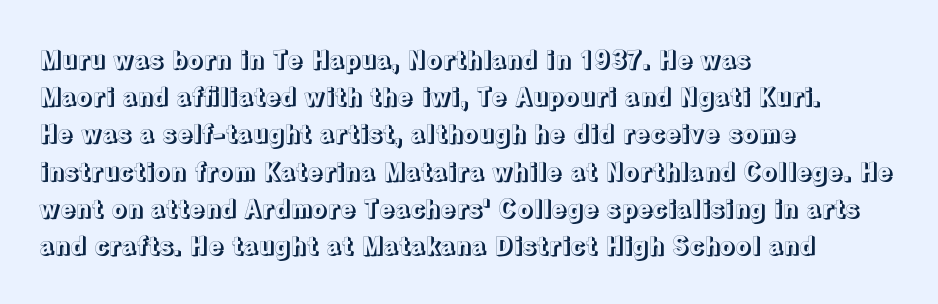
The image shows 25 px text type, upright; set left-aligned, normal line spacing (1.49x), normal letter spacing, not underlined.
